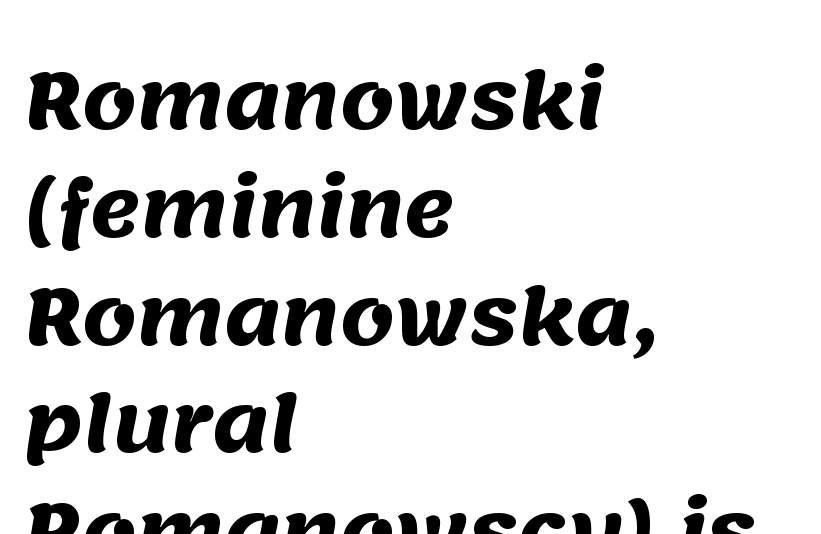
The typesetting leans heavy: a genuine bold. Descender tails drop into unmarked territory. The block of text has a typical density, with ordinary space between rows. This is sans-serif lettering, the kind often seen on screens and signage.
